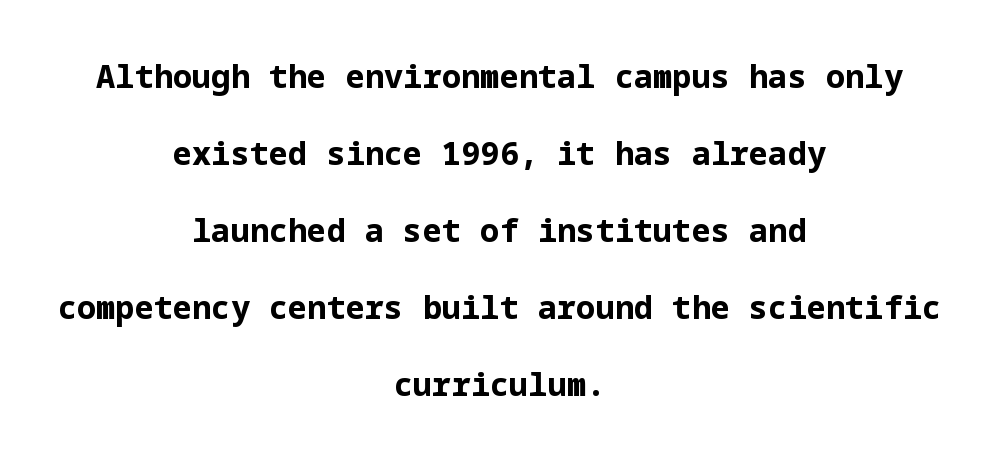
Q: Is the text bold? A: Yes.
Q: Is the text italic (slanted)? A: No, it is upright.
Q: Is the typeface a serif or a sans-serif typeface? A: Sans-serif.
Q: Is the text underlined? A: No.
Q: How is the paragraph aligned? A: Centered.
Q: Is the spacing between letters normal or unusually wide? A: Normal.
Q: Is the spacing between lines tight, normal or loose? A: Loose.
Q: Width (condensed, normal, or wide)? A: Normal.
Q: Stroke contrast? A: Low.
Q: x-height? A: Medium.
